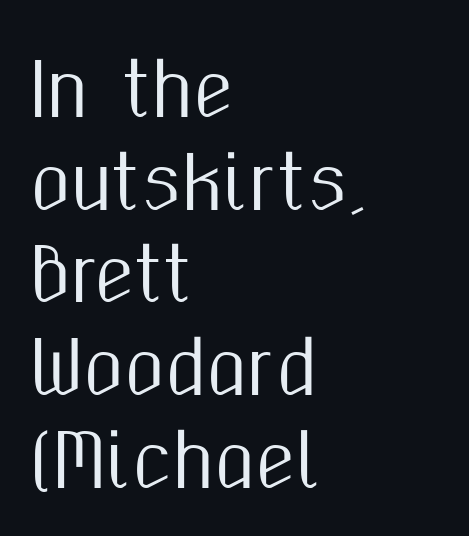
{"serif": "no", "italic": "no", "width": "condensed", "stroke_contrast": "medium", "x_height": "medium", "monospaced": "no", "underline": "no", "align": "left", "line_spacing": "normal", "line_spacing_ratio": 1.27, "letter_spacing": "normal", "letter_spacing_em": 0.0, "glyph_px": 73}
